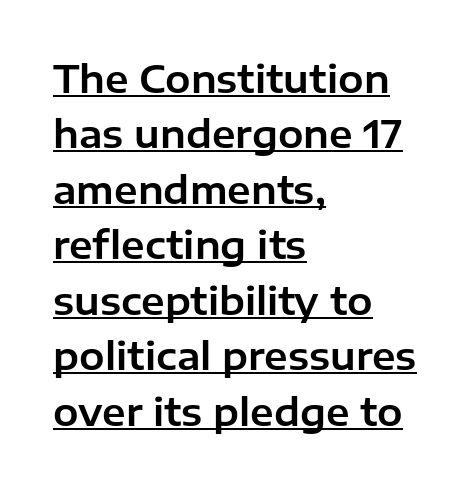
The letters carry no serifs — their stems end cleanly without finishing strokes. The type is set solid horizontally, with unmodified tracking. The face used here is proportionally spaced, like ordinary book or web type. Horizontally, the lines are justified to the leading edge only. Style check: upright. The designer left line spacing at the default.
